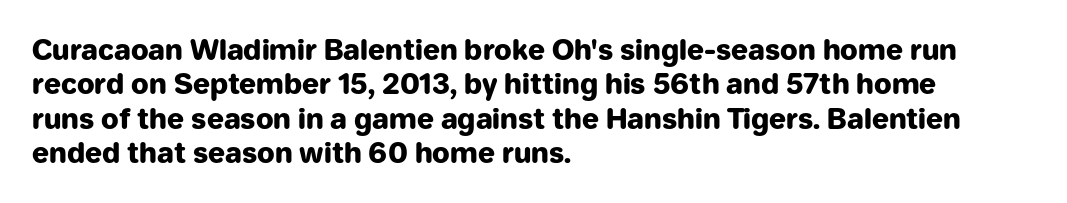
Anything drawn beneath the words? Only blank space. Words appear dense and cohesive because spacing is normal. Regarding serifs, this sample does without them. Line starts are locked; line ends wander.
